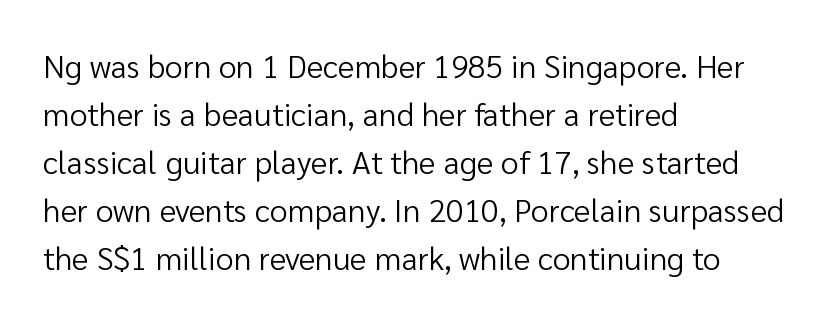
{"serif": "no", "italic": "no", "bold": "no", "weight": "regular", "width": "normal", "stroke_contrast": "low", "x_height": "medium", "monospaced": "no", "underline": "no", "align": "left", "line_spacing": "normal", "line_spacing_ratio": 1.5, "letter_spacing": "normal", "letter_spacing_em": 0.0, "glyph_px": 32}
